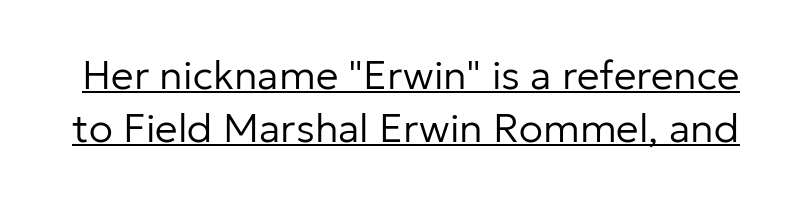
Examine the stroke ends and you'll find no serifs. Ordinary non-slanted type is in use. Is the letter spacing exaggerated? No — it looks like the ordinary default. This is not heavy type; no bold has been used.
